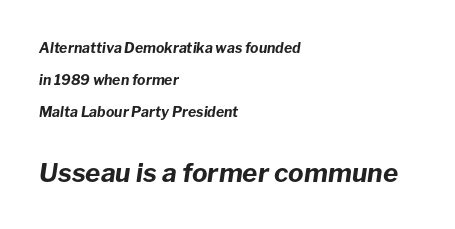
Q: Is the text bold? A: Yes.
Q: Is the text italic (slanted)? A: Yes, it leans right by about 8 degrees.
Q: Is the text underlined? A: No.
Q: How is the paragraph aligned? A: Left-aligned.
Q: Is the spacing between letters normal or unusually wide? A: Normal.
Q: Is the spacing between lines tight, normal or loose? A: Loose.
Q: Which block of text is set in a larger size, the first (top) or the second (bottom)? A: The second (bottom) one.
